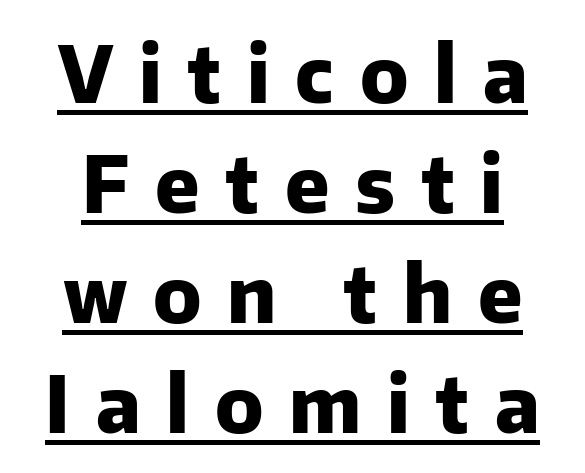
{"serif": "no", "italic": "no", "bold": "yes", "weight": "heavy", "width": "normal", "stroke_contrast": "low", "x_height": "medium", "monospaced": "no", "underline": "yes", "align": "center", "line_spacing": "normal", "line_spacing_ratio": 1.41, "letter_spacing": "wide", "letter_spacing_em": 0.33, "glyph_px": 78}
